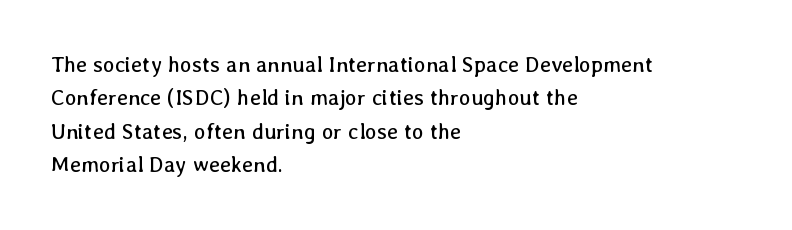
{"italic": "no", "bold": "no", "underline": "no", "align": "left", "line_spacing": "normal", "line_spacing_ratio": 1.52, "letter_spacing": "normal", "letter_spacing_em": 0.0, "glyph_px": 22}
